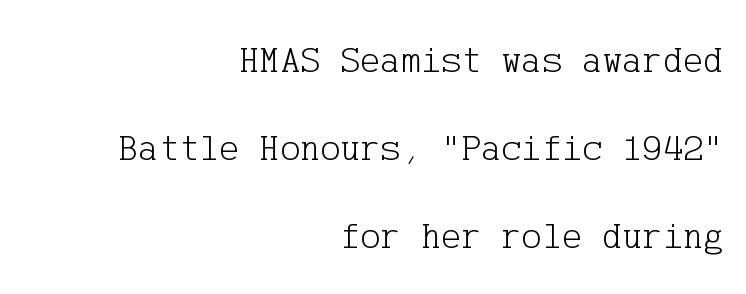
The image shows 38 px light serif type, upright; set right-aligned, loose line spacing (2.31x), normal letter spacing, not underlined; low stroke contrast and a medium x-height.
